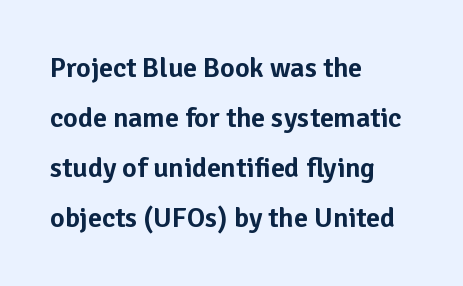
Q: Is the text italic (slanted)? A: No, it is upright.
Q: Is the typeface a serif or a sans-serif typeface? A: Sans-serif.
Q: Is the text underlined? A: No.
Q: How is the paragraph aligned? A: Left-aligned.
Q: Is the spacing between letters normal or unusually wide? A: Normal.
Q: Width (condensed, normal, or wide)? A: Normal.
Q: Stroke contrast? A: Low.
Q: x-height? A: Medium.
Q: Monospaced? A: No.
